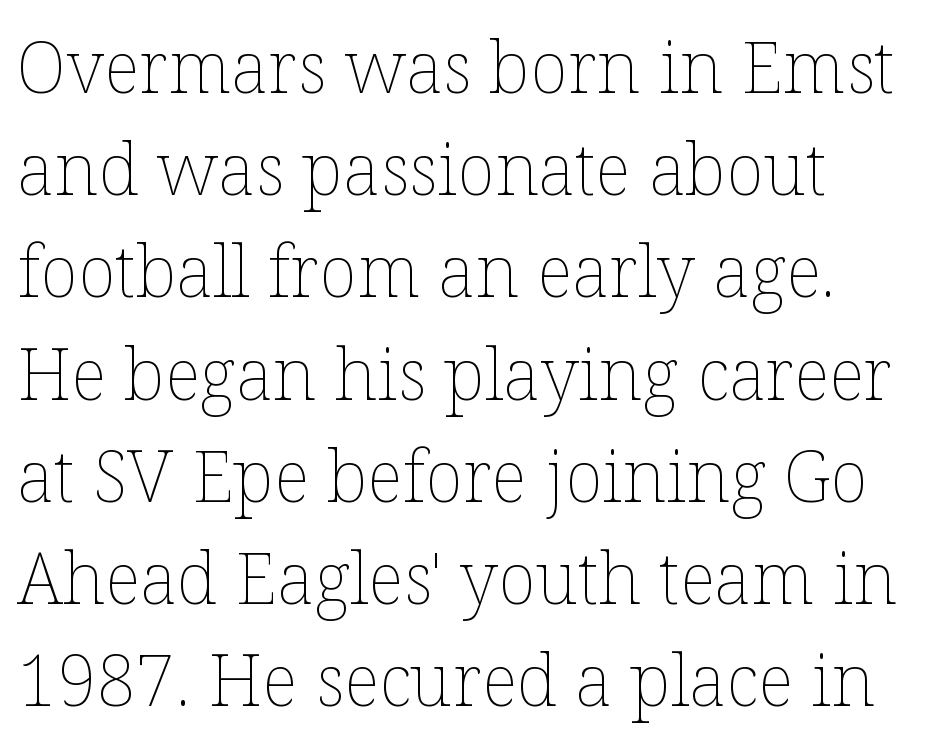
{"italic": "no", "bold": "no", "weight": "thin", "width": "normal", "stroke_contrast": "low", "x_height": "medium", "monospaced": "no", "underline": "no", "align": "left", "line_spacing": "normal", "line_spacing_ratio": 1.44, "letter_spacing": "normal", "letter_spacing_em": 0.0, "glyph_px": 71}
